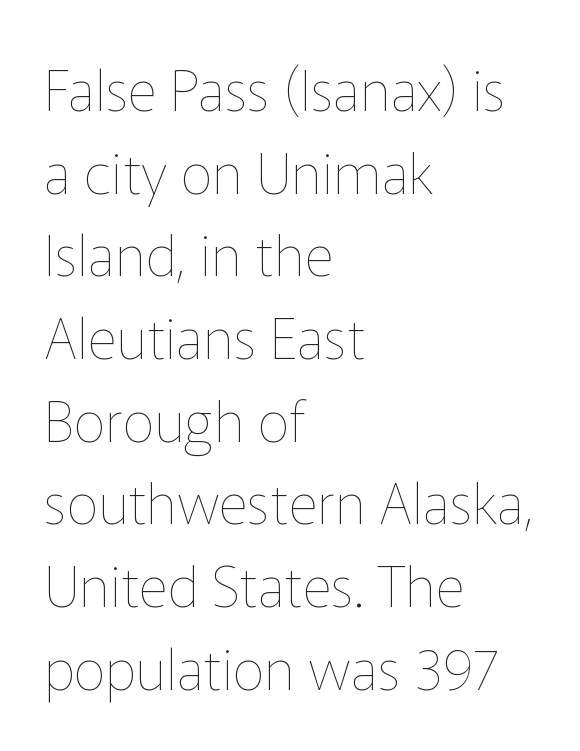
The image shows 57 px thin type, upright; set left-aligned, normal line spacing (1.45x), normal letter spacing, not underlined; low stroke contrast and a medium x-height.
